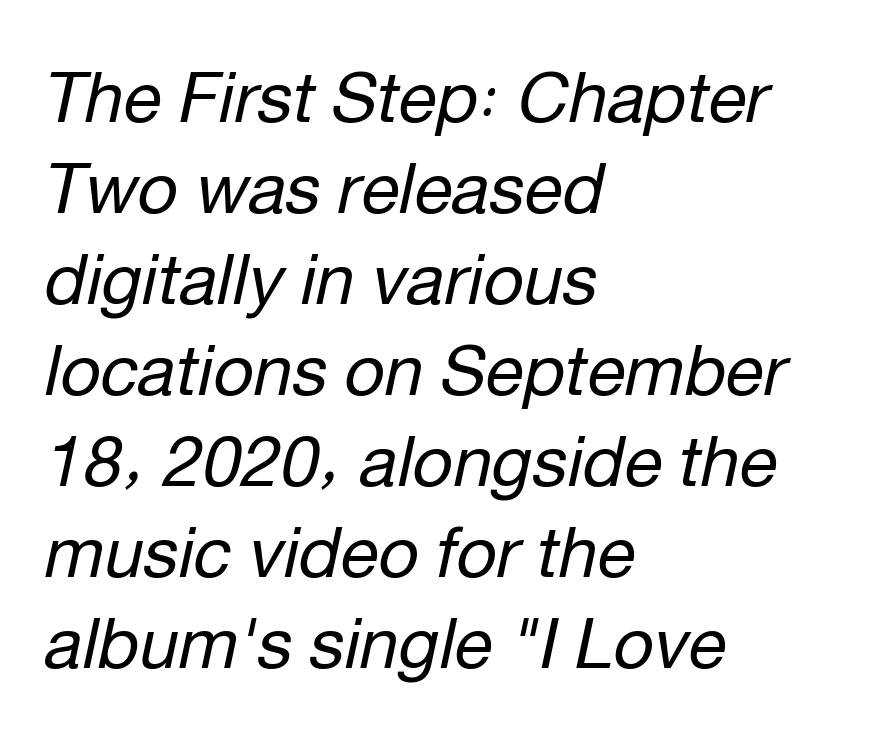
The image shows 70 px regular-weight type, italic (leaning right); set left-aligned, normal line spacing (1.3x), normal letter spacing, not underlined; low stroke contrast and a medium x-height.
